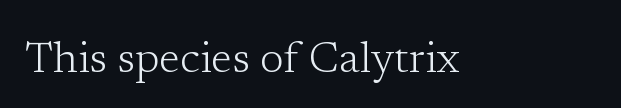
Q: Is the text bold? A: No.
Q: Is the text italic (slanted)? A: No, it is upright.
Q: Is the typeface a serif or a sans-serif typeface? A: Serif.
Q: Is the text underlined? A: No.
Q: Is the spacing between letters normal or unusually wide? A: Normal.
Q: Width (condensed, normal, or wide)? A: Normal.
Q: Stroke contrast? A: Low.
Q: x-height? A: Medium.
Q: Monospaced? A: No.
